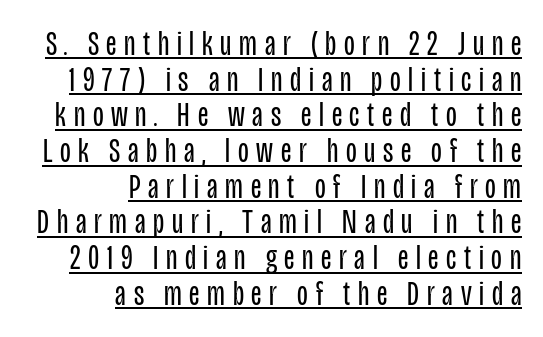
{"serif": "no", "italic": "no", "bold": "no", "weight": "regular", "width": "condensed", "stroke_contrast": "low", "x_height": "large", "monospaced": "no", "underline": "yes", "align": "right", "line_spacing": "tight", "line_spacing_ratio": 1.02, "letter_spacing": "wide", "letter_spacing_em": 0.22, "glyph_px": 35}
